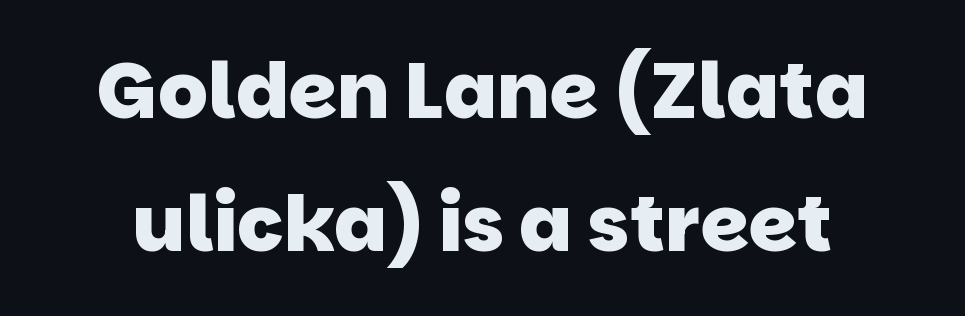
{"serif": "no", "bold": "yes", "weight": "heavy", "width": "normal", "stroke_contrast": "low", "x_height": "large", "monospaced": "no", "underline": "no", "line_spacing_ratio": 1.71, "letter_spacing": "normal", "letter_spacing_em": 0.0, "glyph_px": 78}
